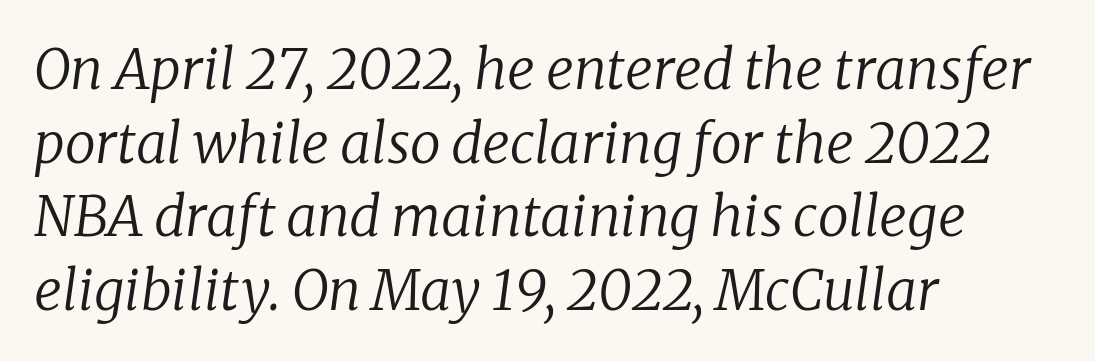
The gap between lines stays unmarked. Proportional: the letters do not fall into vertical columns. The lines sit at an ordinary, default distance from one another. Short note: letters normally spaced.
